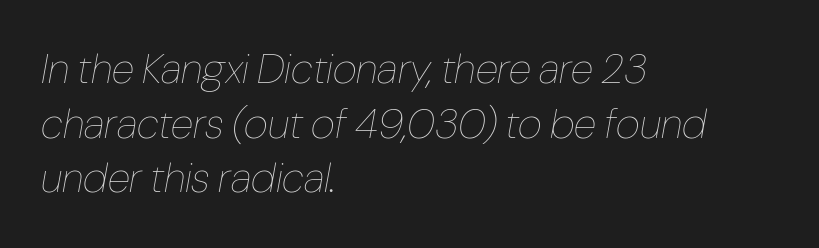
Q: Is the text bold? A: No.
Q: Is the text italic (slanted)? A: Yes, it leans right by about 10 degrees.
Q: Is the text underlined? A: No.
Q: How is the paragraph aligned? A: Left-aligned.
Q: Is the spacing between letters normal or unusually wide? A: Normal.
Q: Is the spacing between lines tight, normal or loose? A: Normal.
Q: Width (condensed, normal, or wide)? A: Condensed.
Q: Stroke contrast? A: Low.
Q: x-height? A: Medium.
Q: Monospaced? A: No.
